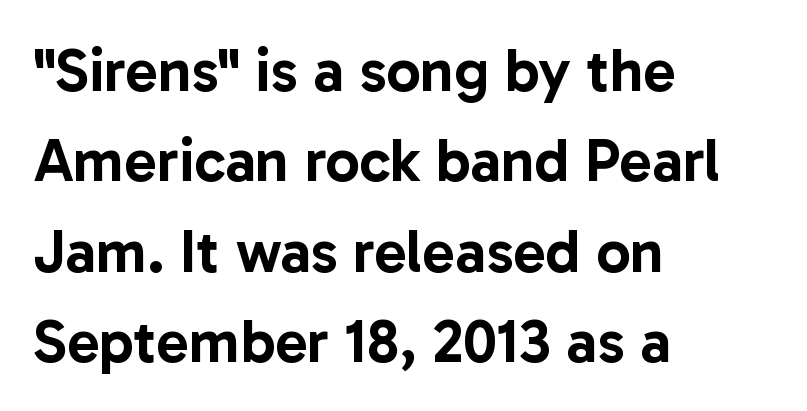
Q: Is the text italic (slanted)? A: No, it is upright.
Q: Is the typeface a serif or a sans-serif typeface? A: Sans-serif.
Q: Is the text underlined? A: No.
Q: How is the paragraph aligned? A: Left-aligned.
Q: Is the spacing between letters normal or unusually wide? A: Normal.
Q: Is the spacing between lines tight, normal or loose? A: Normal.
Q: Width (condensed, normal, or wide)? A: Normal.
Q: Stroke contrast? A: Low.
Q: x-height? A: Medium.
Q: Monospaced? A: No.
